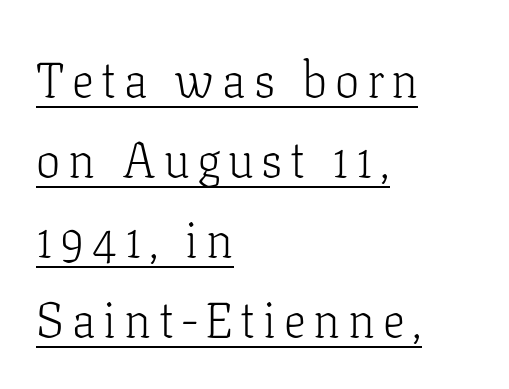
Q: Is the text bold? A: No.
Q: Is the text italic (slanted)? A: No, it is upright.
Q: Is the typeface a serif or a sans-serif typeface? A: Serif.
Q: Is the text underlined? A: Yes.
Q: How is the paragraph aligned? A: Left-aligned.
Q: Is the spacing between lines tight, normal or loose? A: Normal.
Q: Width (condensed, normal, or wide)? A: Normal.
Q: Stroke contrast? A: Low.
Q: x-height? A: Medium.
Q: Monospaced? A: No.
